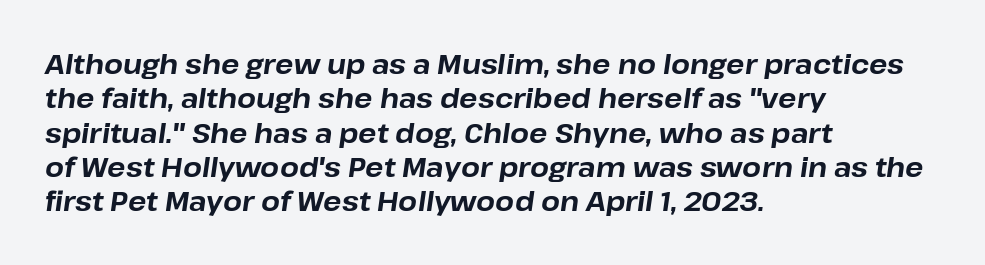
The space directly below the letters is spotless. Designer's note — italics engaged. Is the block centered? No — it sits flush against the left margin. The designer left line spacing at the default. As a designer I'd log this as weight 700, bold.
